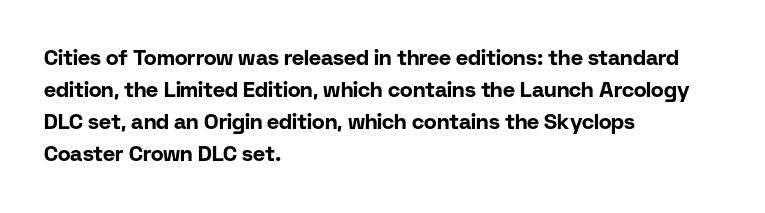
{"italic": "no", "bold": "yes", "underline": "no", "align": "left", "line_spacing": "normal", "line_spacing_ratio": 1.52, "letter_spacing": "normal", "letter_spacing_em": 0.0, "glyph_px": 21}
